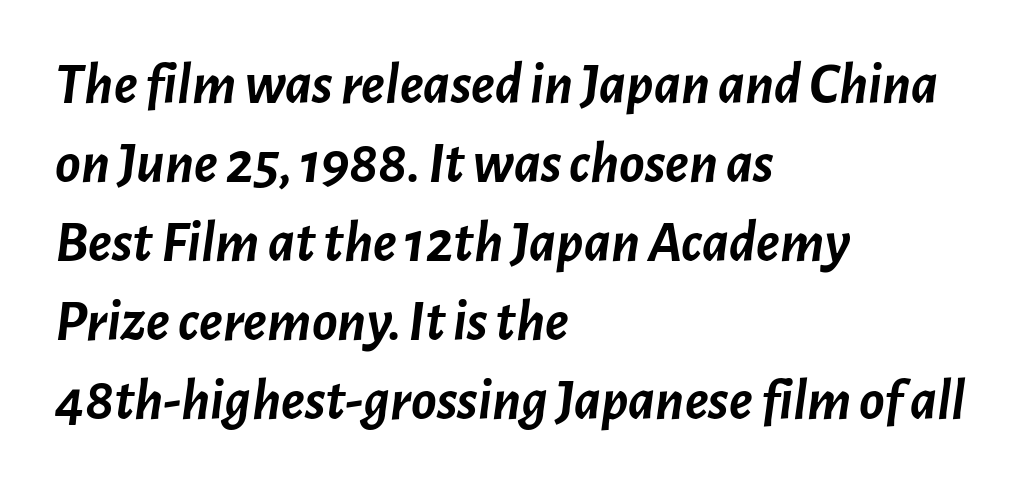
{"italic": "yes", "lean": "right", "slant_degrees": 7, "bold": "yes", "weight": "semibold", "width": "normal", "stroke_contrast": "low", "x_height": "medium", "monospaced": "no", "underline": "no", "align": "left", "line_spacing": "normal", "line_spacing_ratio": 1.34, "letter_spacing": "normal", "letter_spacing_em": 0.0, "glyph_px": 59}
